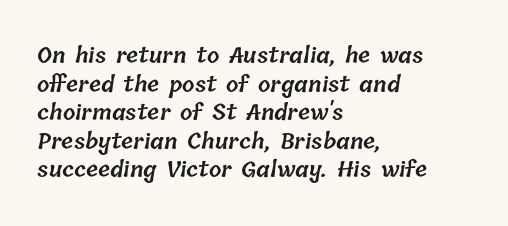
Q: Is the text bold? A: Semi-bold.
Q: Is the text underlined? A: No.
Q: How is the paragraph aligned? A: Left-aligned.
Q: Is the spacing between letters normal or unusually wide? A: Normal.
Q: Is the spacing between lines tight, normal or loose? A: Normal.
